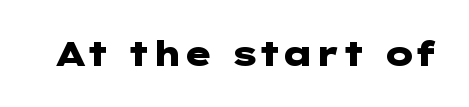
Q: Is the text bold? A: Yes.
Q: Is the text italic (slanted)? A: No, it is upright.
Q: Is the typeface a serif or a sans-serif typeface? A: Sans-serif.
Q: Is the text underlined? A: No.
Q: Is the spacing between letters normal or unusually wide? A: Normal.
Q: Width (condensed, normal, or wide)? A: Wide.
Q: Stroke contrast? A: Low.
Q: x-height? A: Medium.
